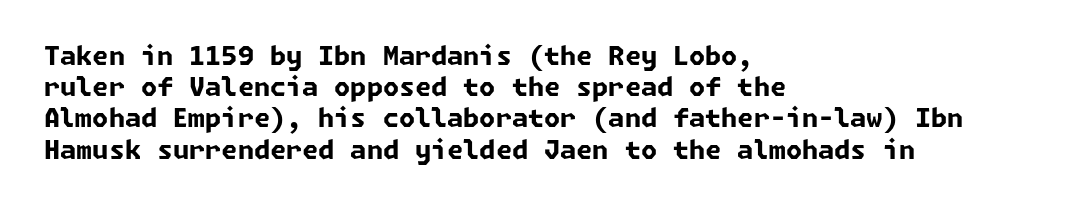
Letters rest on an invisible, unmarked baseline. This sample uses plain, unmodified letter spacing. Students, this is bold: see how much ink each stroke carries. Every row of glyphs begins at an identical x-position on the left.
